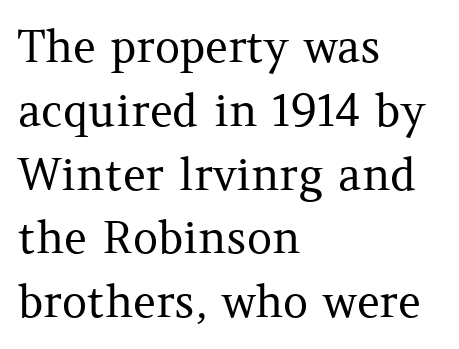
The image shows 44 px regular-weight serif type, upright; set left-aligned, normal line spacing (1.45x), normal letter spacing, not underlined; medium stroke contrast and a medium x-height.
